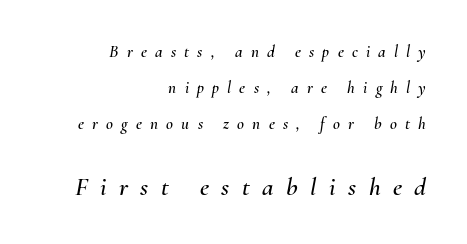
Q: Is the text italic (slanted)? A: Yes, it leans right by about 10 degrees.
Q: Is the text underlined? A: No.
Q: How is the paragraph aligned? A: Right-aligned.
Q: Is the spacing between letters normal or unusually wide? A: Unusually wide.
Q: Is the spacing between lines tight, normal or loose? A: Loose.
Q: Which block of text is set in a larger size, the first (top) or the second (bottom)? A: The second (bottom) one.
